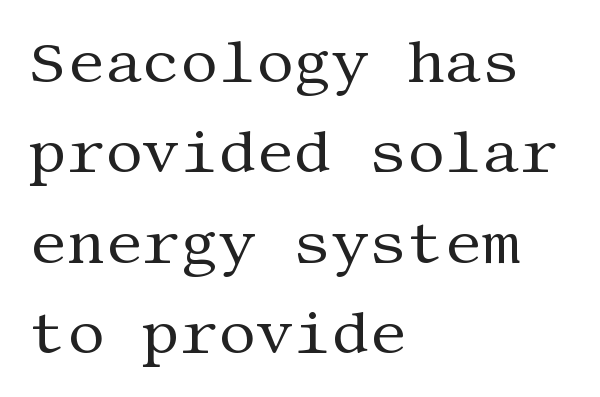
Is the type heavy? It reads as light-to-regular instead. Quick note: not italic, upright. Honestly, there is no underline to notice here at all. Glyph-to-glyph distance matches everyday printed text.
